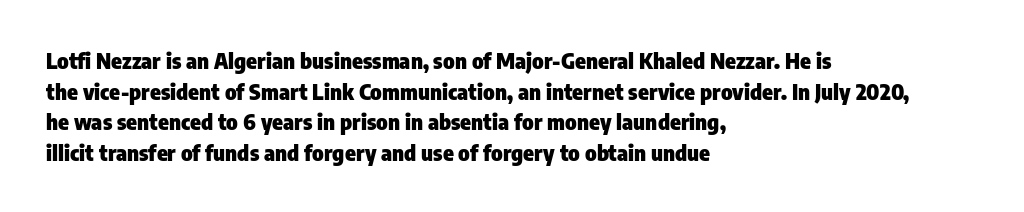
{"italic": "no", "bold": "yes", "underline": "no", "align": "left", "line_spacing": "normal", "line_spacing_ratio": 1.39, "letter_spacing": "normal", "letter_spacing_em": 0.0, "glyph_px": 22}
